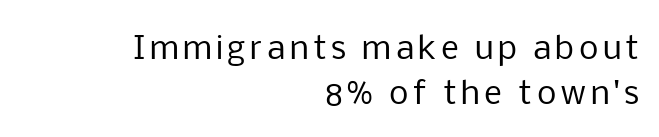
Q: Is the text bold? A: No.
Q: Is the text italic (slanted)? A: No, it is upright.
Q: Is the typeface a serif or a sans-serif typeface? A: Sans-serif.
Q: Is the text underlined? A: No.
Q: How is the paragraph aligned? A: Right-aligned.
Q: Is the spacing between lines tight, normal or loose? A: Normal.
Q: Width (condensed, normal, or wide)? A: Normal.
Q: Stroke contrast? A: Low.
Q: x-height? A: Medium.
Q: Monospaced? A: No.
